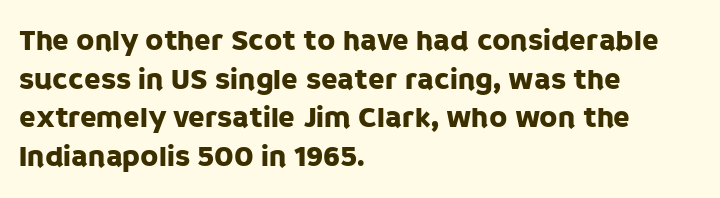
Decoration check: the copy has no underline. Tracking value appears to be zero — textbook default spacing. Designer's note — italics off, roman on. The passage shown is typeset with a sans-serif family. The face used here is proportionally spaced, like ordinary book or web type. Compared with a centered layout, this one pins lines to the left instead.
